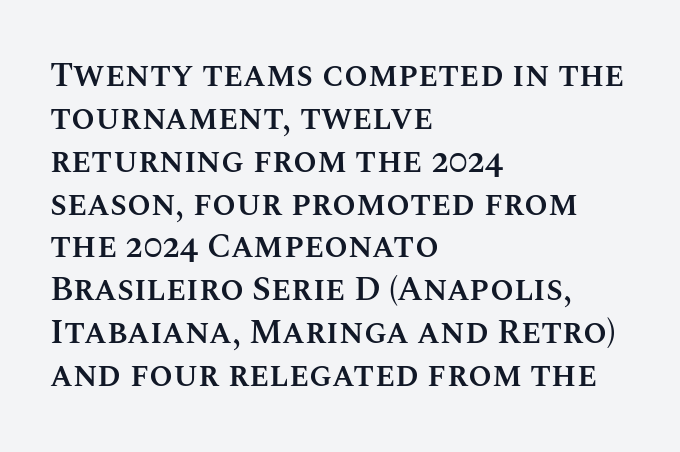
Q: Is the text bold? A: Semi-bold.
Q: Is the text italic (slanted)? A: No, it is upright.
Q: Is the text underlined? A: No.
Q: How is the paragraph aligned? A: Left-aligned.
Q: Is the spacing between letters normal or unusually wide? A: Normal.
Q: Is the spacing between lines tight, normal or loose? A: Normal.
Q: Width (condensed, normal, or wide)? A: Normal.
Q: Stroke contrast? A: Medium.
Q: x-height? A: Large.
Q: Monospaced? A: No.
